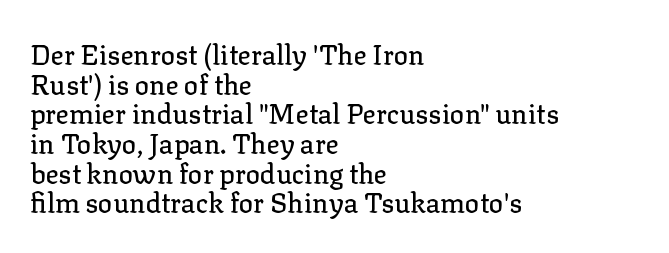
Q: Is the text italic (slanted)? A: No, it is upright.
Q: Is the text underlined? A: No.
Q: How is the paragraph aligned? A: Left-aligned.
Q: Is the spacing between letters normal or unusually wide? A: Normal.
Q: Is the spacing between lines tight, normal or loose? A: Tight.
